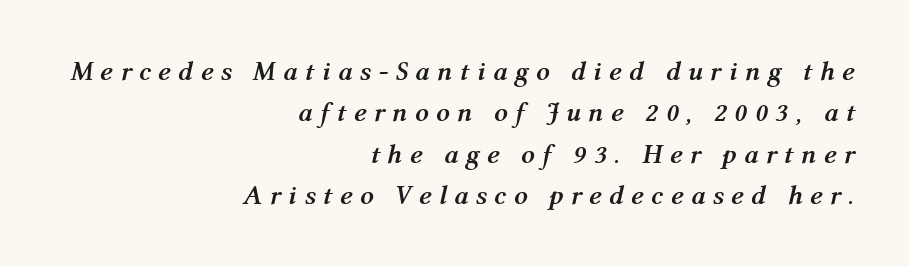
Rows of type keep a routine distance in the vertical direction. Students, this is bold: see how much ink each stroke carries. These lines were composed using italics. The lines in this sample share a right terminus and differ only in where they begin.
